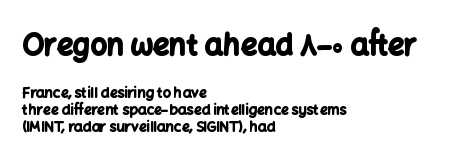
Underlining? Definitely not there. The letters carry no serifs — their stems end cleanly without finishing strokes. Heavy-handed strokes throughout: this text is bold. Nobody touched the tracking dial on this one.
